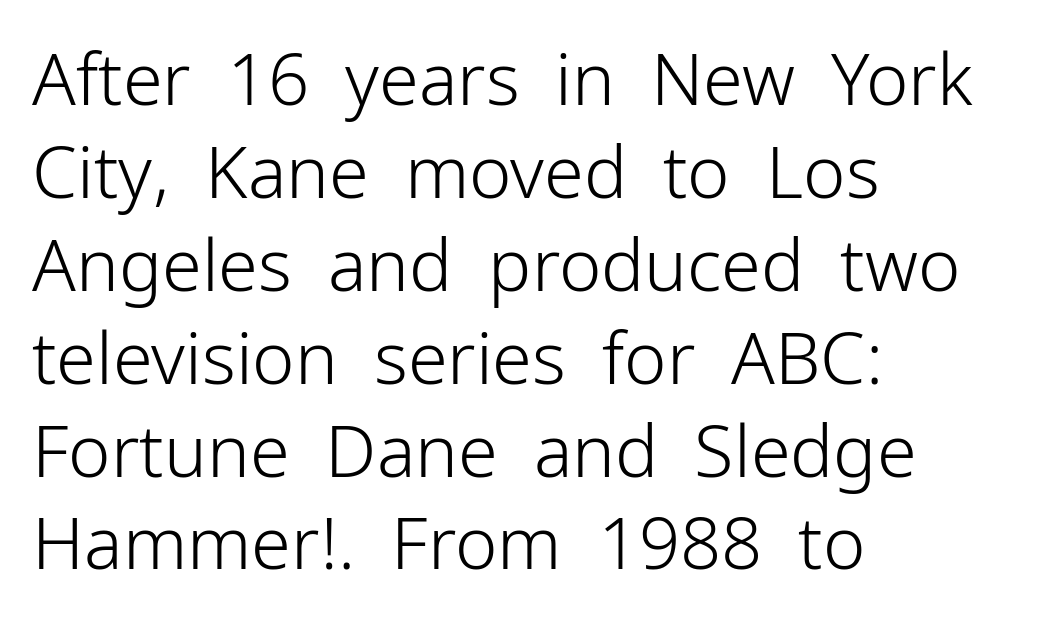
Letters rest on an invisible, unmarked baseline. Stroke terminals: plain, sans-serif. The gaps between neighbouring characters are ordinary and unremarkable. Do the letters lean? They stand straight. In CSS terms this would be text-align: left. The strokes are not fattened; the text isn't bold.
